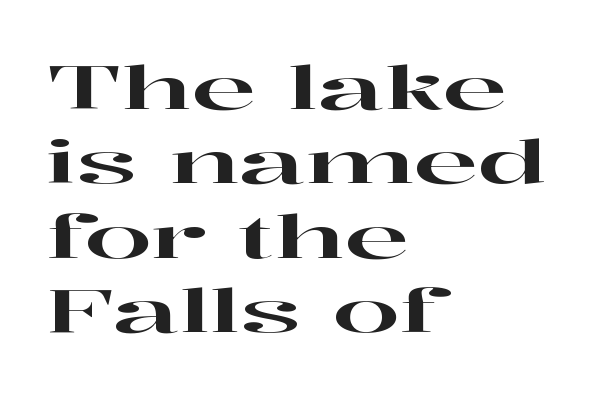
Q: Is the text italic (slanted)? A: No, it is upright.
Q: Is the typeface a serif or a sans-serif typeface? A: Serif.
Q: Is the text underlined? A: No.
Q: How is the paragraph aligned? A: Left-aligned.
Q: Is the spacing between letters normal or unusually wide? A: Normal.
Q: Width (condensed, normal, or wide)? A: Wide.
Q: Stroke contrast? A: High.
Q: x-height? A: Medium.
Q: Monospaced? A: No.
